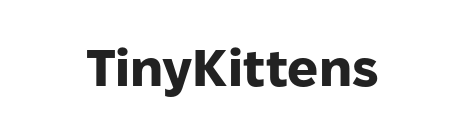
{"serif": "no", "italic": "no", "bold": "yes", "weight": "heavy", "width": "normal", "stroke_contrast": "low", "x_height": "medium", "monospaced": "no", "underline": "no", "letter_spacing": "normal", "letter_spacing_em": 0.0, "glyph_px": 51}
